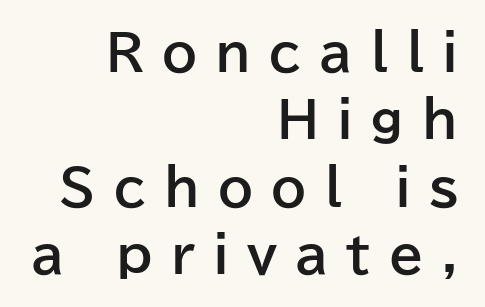
{"serif": "no", "italic": "no", "bold": "yes", "weight": "bold", "width": "normal", "stroke_contrast": "low", "x_height": "medium", "monospaced": "no", "underline": "no", "align": "right", "line_spacing": "normal", "line_spacing_ratio": 1.35, "letter_spacing": "wide", "letter_spacing_em": 0.36, "glyph_px": 50}
